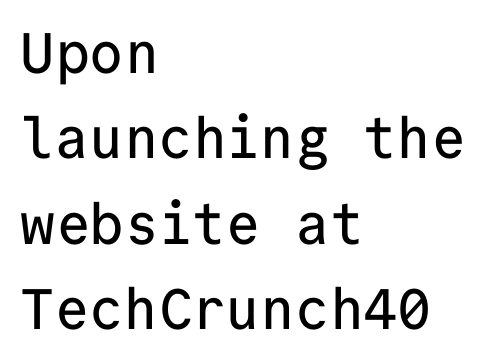
Default kerning and tracking; the words read as compact shapes. Type without underlining. Successive baselines arrive at the customary interval. Is this a fixed-width face? Yes — each glyph sits in an identical cell.
